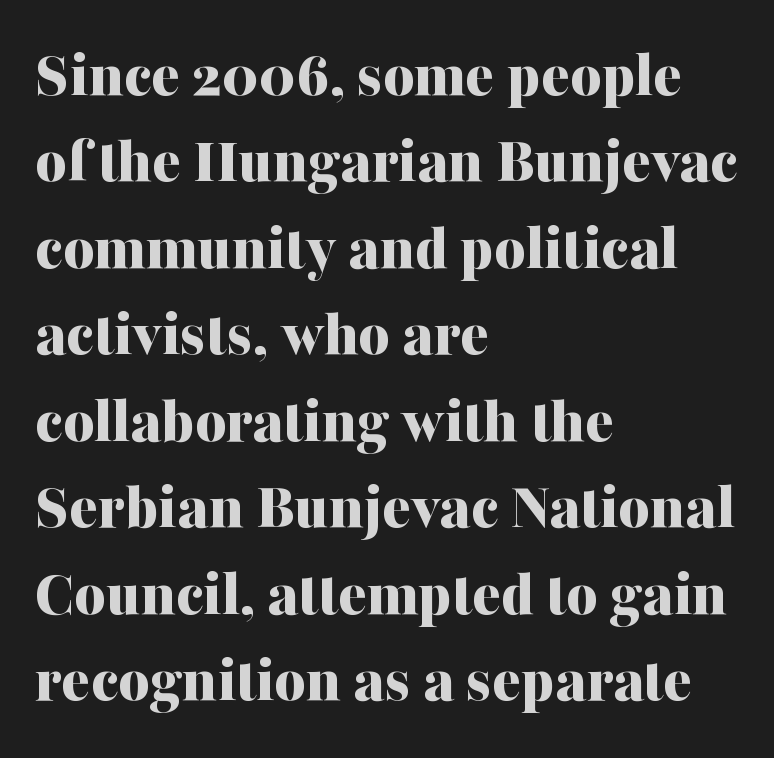
The image shows 67 px bold serif type, upright; set left-aligned, normal line spacing (1.29x), normal letter spacing, not underlined; medium stroke contrast and a medium x-height.
